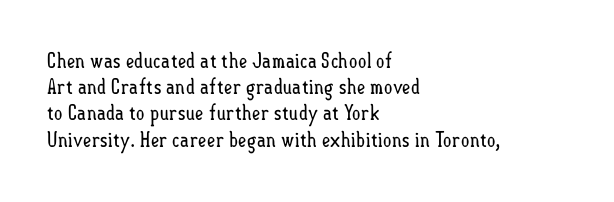
Q: Is the text bold? A: No.
Q: Is the text italic (slanted)? A: No, it is upright.
Q: Is the text underlined? A: No.
Q: How is the paragraph aligned? A: Left-aligned.
Q: Is the spacing between letters normal or unusually wide? A: Normal.
Q: Is the spacing between lines tight, normal or loose? A: Normal.
